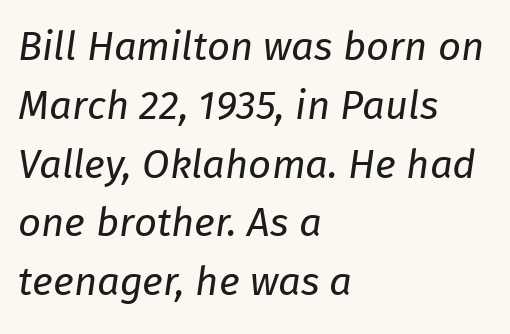
The image shows 40 px regular-weight type, italic (leaning right); set left-aligned, normal line spacing (1.47x), normal letter spacing, not underlined; low stroke contrast and a medium x-height.
